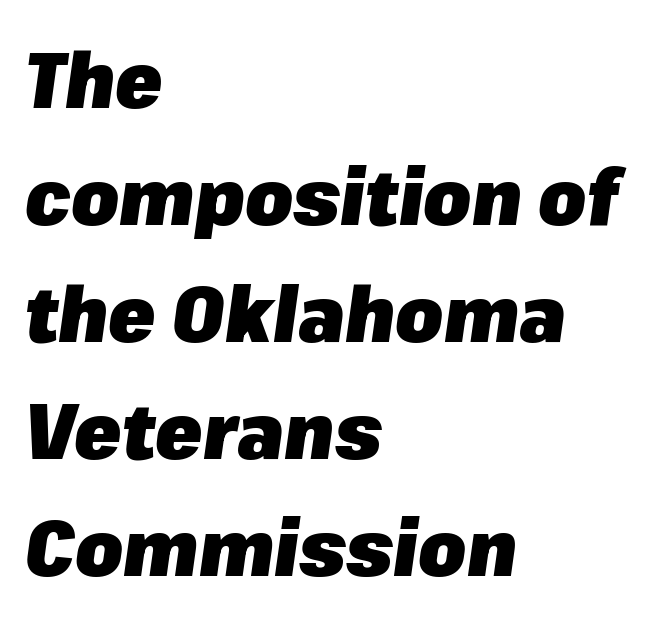
Typographic density is high because the face is bold. Casual observation: everything's shoved over to the left. The passage shown is typed in a proportional face where columns would drift. How would I describe the line gaps? Plain and ordinary.
